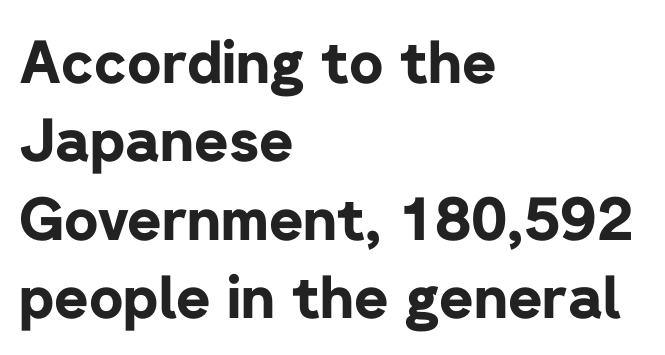
{"serif": "no", "italic": "no", "bold": "yes", "weight": "bold", "width": "normal", "stroke_contrast": "low", "x_height": "medium", "monospaced": "no", "underline": "no", "align": "left", "line_spacing": "normal", "line_spacing_ratio": 1.33, "letter_spacing": "normal", "letter_spacing_em": 0.0, "glyph_px": 59}
